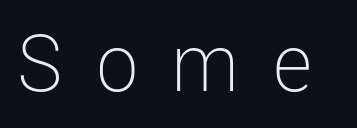
Q: Is the text bold? A: No.
Q: Is the text italic (slanted)? A: No, it is upright.
Q: Is the typeface a serif or a sans-serif typeface? A: Sans-serif.
Q: Is the text underlined? A: No.
Q: Is the spacing between letters normal or unusually wide? A: Unusually wide.
Q: Width (condensed, normal, or wide)? A: Condensed.
Q: Stroke contrast? A: Low.
Q: x-height? A: Medium.
Q: Monospaced? A: No.
